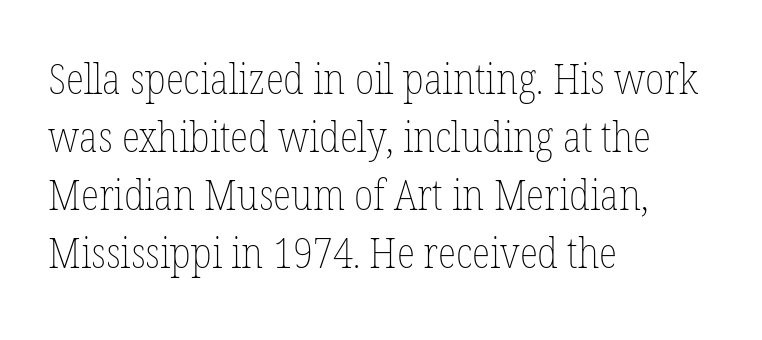
This rendering uses left alignment, leaving the right contour irregular. The rendering uses a moderate line-height, typical for paragraphs. Weight: regular or lighter. The words here are not underlined.
